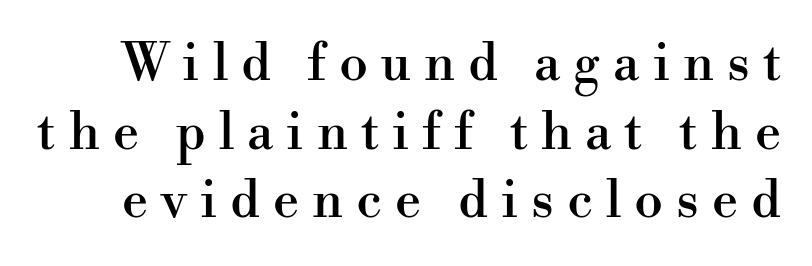
The image shows 52 px serif type, upright; set normal line spacing (1.32x), unusually wide letter spacing (+0.25 em), not underlined; high stroke contrast and a small x-height.
